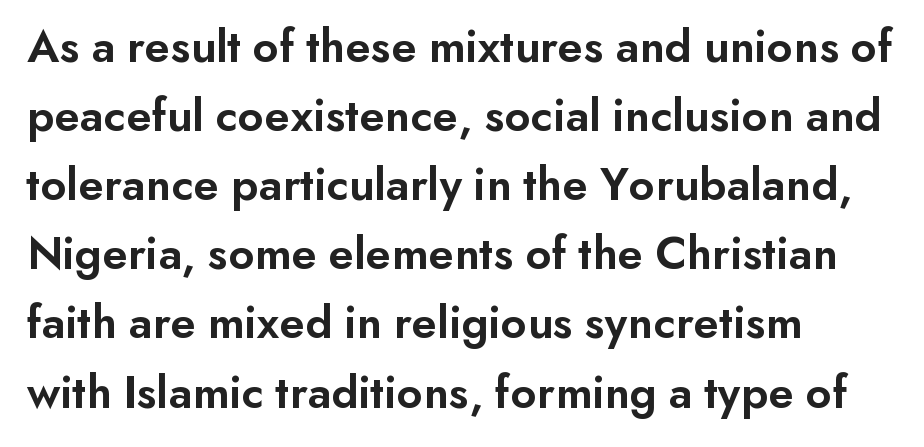
{"serif": "no", "italic": "no", "bold": "semi", "weight": "semibold", "width": "normal", "stroke_contrast": "low", "x_height": "small", "monospaced": "no", "underline": "no", "align": "left", "line_spacing": "normal", "line_spacing_ratio": 1.44, "letter_spacing": "normal", "letter_spacing_em": 0.0, "glyph_px": 48}
